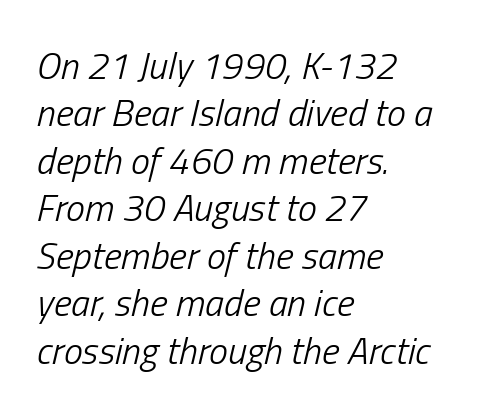
The image shows 38 px light, condensed type, italic (leaning right); set left-aligned, normal line spacing (1.25x), normal letter spacing, not underlined; low stroke contrast and a medium x-height.
